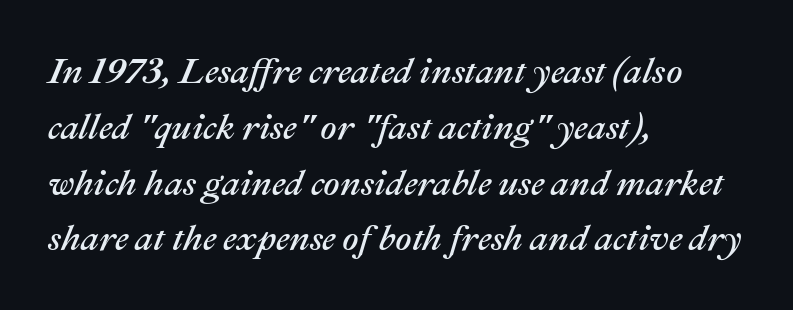
Descenders hang freely into open space. Tracking value appears to be zero — textbook default spacing. Reading down the block, your eye returns to a fixed left position each line. Interline gaps are of average width in this sample.
